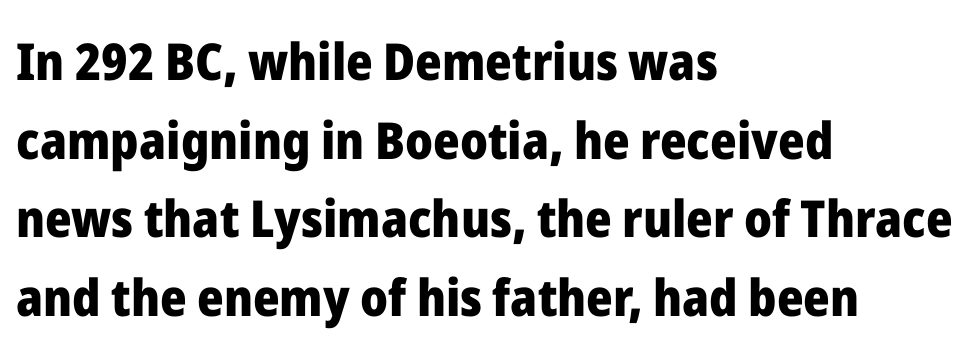
{"serif": "no", "italic": "no", "bold": "yes", "weight": "heavy", "width": "normal", "stroke_contrast": "low", "x_height": "medium", "monospaced": "no", "underline": "no", "align": "left", "line_spacing": "normal", "line_spacing_ratio": 1.54, "letter_spacing": "normal", "letter_spacing_em": 0.0, "glyph_px": 51}
